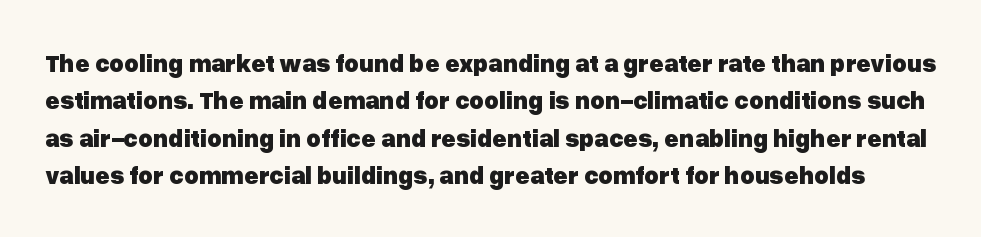
The type is set solid horizontally, with unmodified tracking. One glance says typical: line gaps are just what's usual. A typesetter would mark this as roman, not italic. Check under the words: just untouched page. Every letter is thick-stroked: bold, no question.
